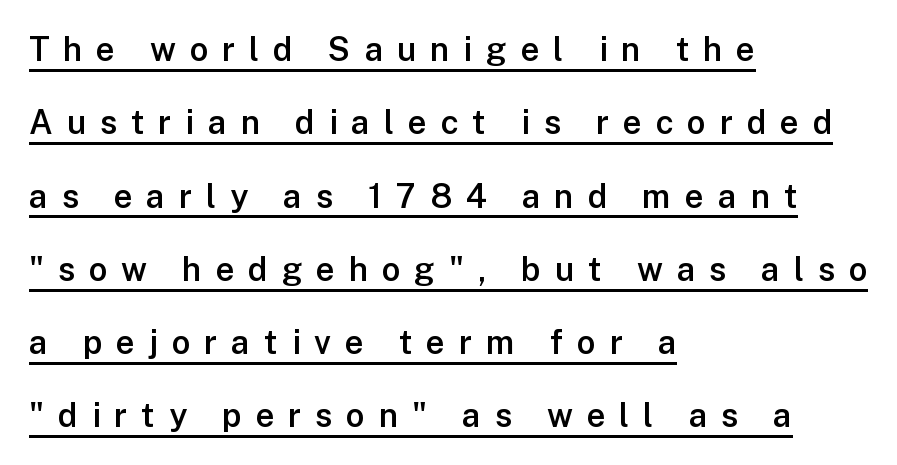
The image shows 33 px semibold sans-serif type, upright; set left-aligned, loose line spacing (2.22x), unusually wide letter spacing (+0.42 em), underlined; low stroke contrast and a medium x-height.
